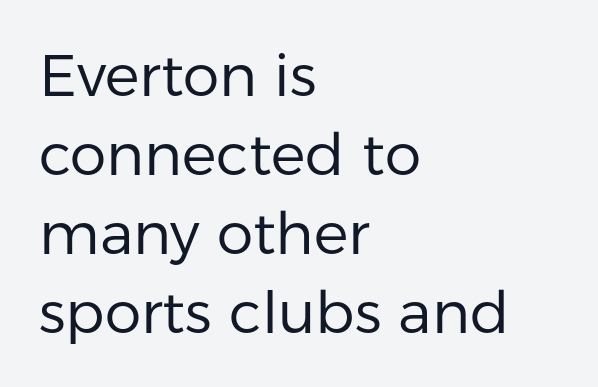
The image shows 58 px regular-weight sans-serif type, upright; set left-aligned, normal line spacing (1.36x), normal letter spacing, not underlined; low stroke contrast and a medium x-height.
